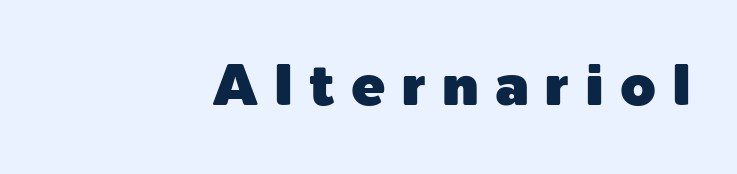
{"serif": "no", "italic": "no", "width": "normal", "x_height": "medium", "monospaced": "no", "underline": "no", "align": "right", "letter_spacing": "wide", "letter_spacing_em": 0.28, "glyph_px": 57}
